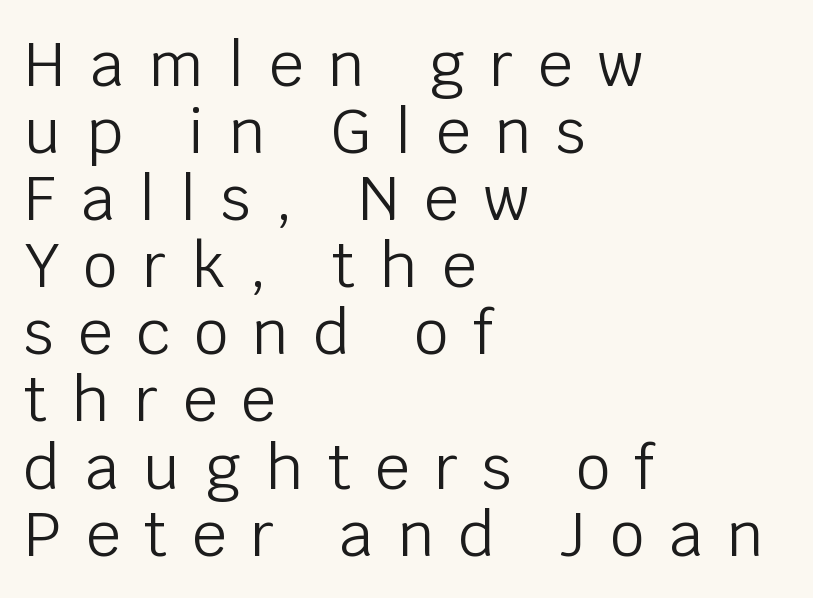
Q: Is the text bold? A: No.
Q: Is the text italic (slanted)? A: No, it is upright.
Q: Is the typeface a serif or a sans-serif typeface? A: Sans-serif.
Q: Is the text underlined? A: No.
Q: How is the paragraph aligned? A: Left-aligned.
Q: Is the spacing between letters normal or unusually wide? A: Unusually wide.
Q: Is the spacing between lines tight, normal or loose? A: Tight.
Q: Width (condensed, normal, or wide)? A: Normal.
Q: Stroke contrast? A: Low.
Q: x-height? A: Large.
Q: Monospaced? A: No.
